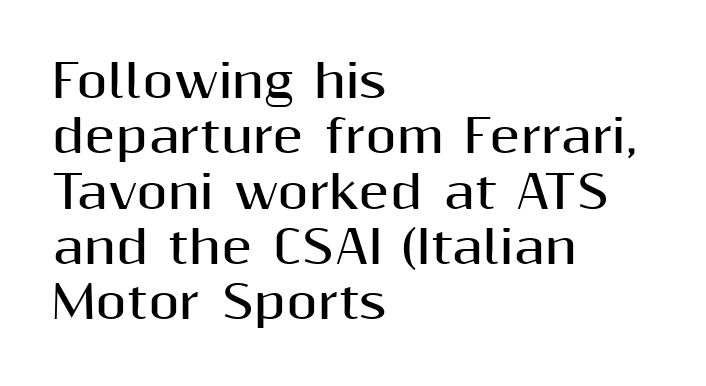
Q: Is the text bold? A: Yes.
Q: Is the text italic (slanted)? A: No, it is upright.
Q: Is the typeface a serif or a sans-serif typeface? A: Sans-serif.
Q: Is the text underlined? A: No.
Q: How is the paragraph aligned? A: Left-aligned.
Q: Is the spacing between letters normal or unusually wide? A: Normal.
Q: Width (condensed, normal, or wide)? A: Normal.
Q: Stroke contrast? A: Medium.
Q: x-height? A: Medium.
Q: Monospaced? A: No.
